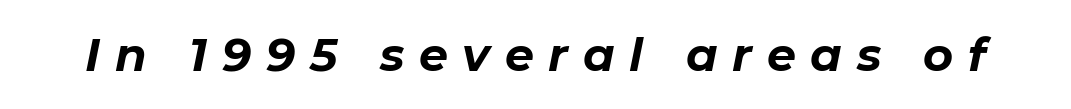
Q: Is the text bold? A: Yes.
Q: Is the text italic (slanted)? A: Yes, it leans right by about 11 degrees.
Q: Is the text underlined? A: No.
Q: Is the spacing between letters normal or unusually wide? A: Unusually wide.
Q: Width (condensed, normal, or wide)? A: Normal.
Q: Stroke contrast? A: Low.
Q: x-height? A: Medium.
Q: Monospaced? A: No.
